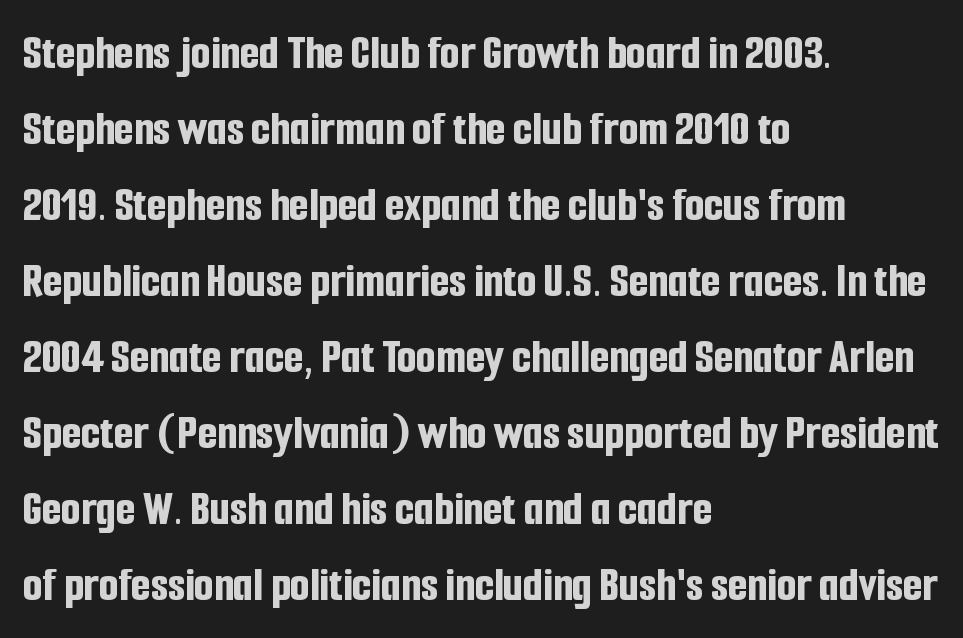
The image shows 50 px bold, condensed sans-serif type, upright; set left-aligned, normal line spacing (1.52x), normal letter spacing, not underlined; low stroke contrast and a medium x-height.
